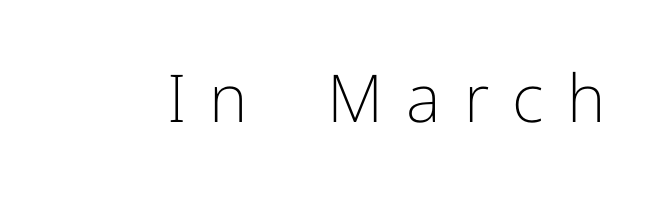
The foot of each line stays bare and open. The characters display no serif detailing; their extremities are plain. The letters advance in unequal steps, a hallmark of proportional type. This is not heavy type; no bold has been used. Upright lettering throughout. Look at the tracking — it's clearly loosened, letters drifting apart.
